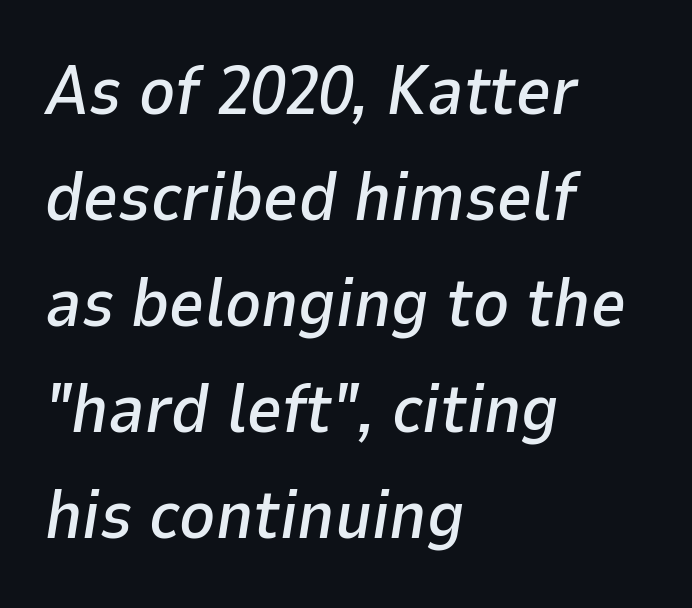
The image shows 68 px text type, italic (leaning right); set left-aligned, normal line spacing (1.56x), normal letter spacing, not underlined; low stroke contrast and a medium x-height.
